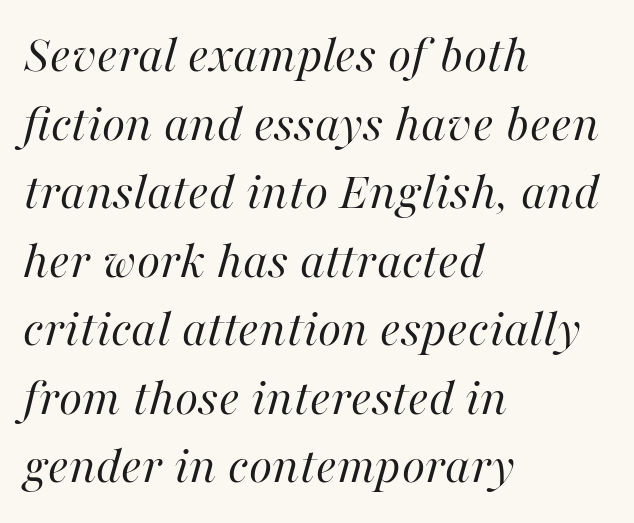
The image shows 54 px regular-weight type, italic (leaning right); set left-aligned, normal line spacing (1.27x), normal letter spacing, not underlined; high stroke contrast and a medium x-height.
